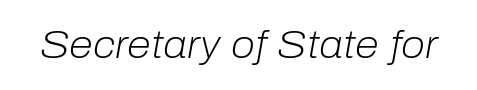
A typesetter would call this proportional, since set widths differ per character. These lines were composed using italics. The cut favours lightness, reaching ordinary text weight at its darkest. Plain, unruled lines of type. Compared with typical body copy, the letter spacing here is the same.
